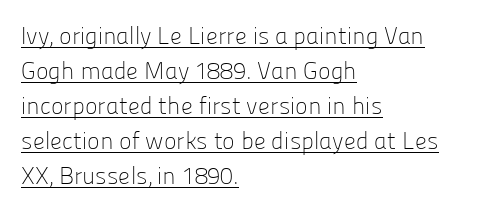
The image shows 24 px text type, upright; set left-aligned, normal line spacing (1.46x), normal letter spacing, underlined.
